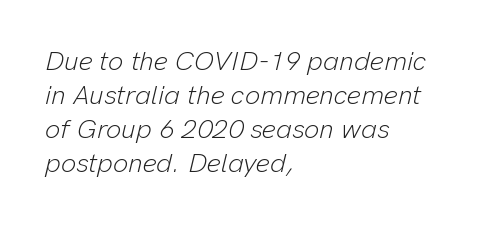
Q: Is the text bold? A: No.
Q: Is the text italic (slanted)? A: Yes, it leans right by about 13 degrees.
Q: Is the text underlined? A: No.
Q: How is the paragraph aligned? A: Left-aligned.
Q: Is the spacing between letters normal or unusually wide? A: Normal.
Q: Is the spacing between lines tight, normal or loose? A: Normal.
